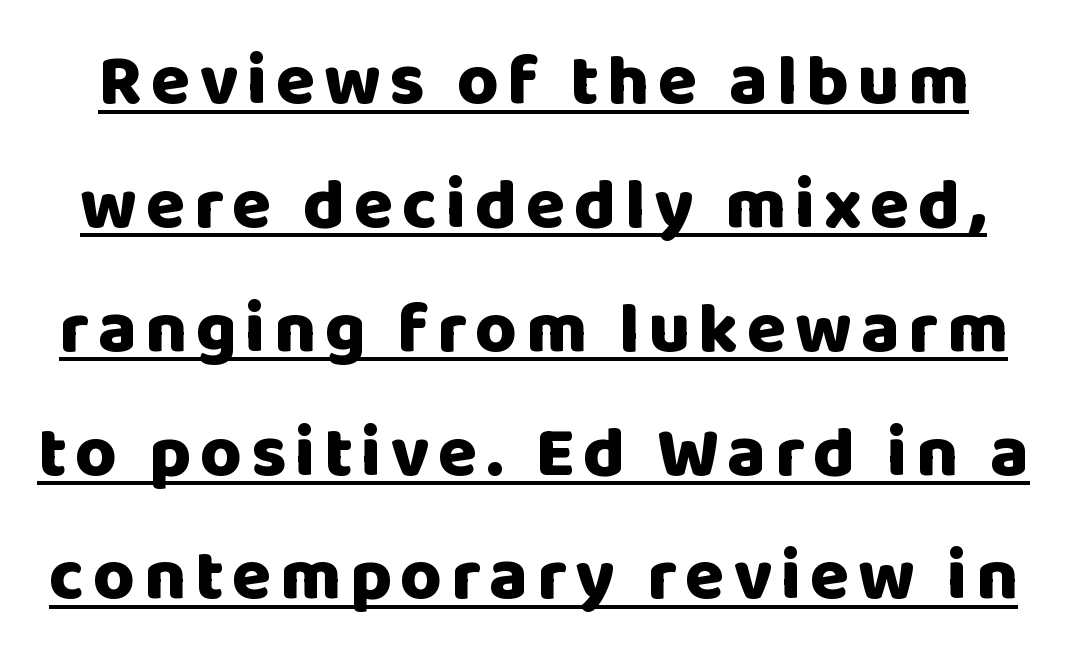
No italicization has been applied; the sample stays upright. Thick stems and heavy bowls — unmistakably bold. Students, observe the line beneath the letters — that is underlining. The letters advance in unequal steps, a hallmark of proportional type. Classification — sans serif.
